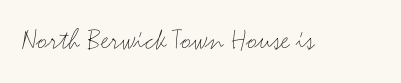
Q: Is the text bold? A: No.
Q: Is the text italic (slanted)? A: Yes.
Q: Is the typeface a serif or a sans-serif typeface? A: Sans-serif.
Q: Is the text underlined? A: No.
Q: Is the spacing between letters normal or unusually wide? A: Normal.
Q: Width (condensed, normal, or wide)? A: Wide.
Q: Stroke contrast? A: Medium.
Q: x-height? A: Small.
Q: Monospaced? A: No.
